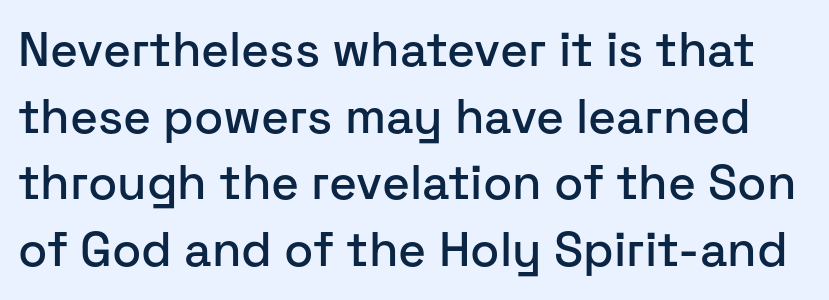
This sample uses an upright cut, with every glyph sitting square on the baseline. Honestly, the row spacing looks completely unremarkable. Short note: letters normally spaced. Unmarked baselines from the first word to the last. The rendering uses natural spacing where letterforms have individual widths. Serif or sans? Sans — the stroke terminals are bare.
